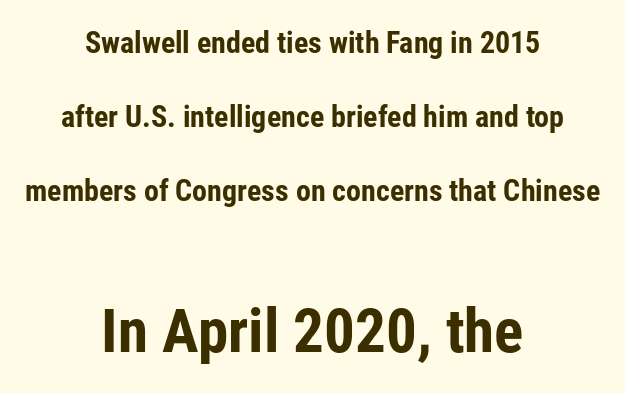
Q: Is the text bold? A: Yes.
Q: Is the text italic (slanted)? A: No, it is upright.
Q: Is the typeface a serif or a sans-serif typeface? A: Sans-serif.
Q: Is the text underlined? A: No.
Q: How is the paragraph aligned? A: Centered.
Q: Is the spacing between letters normal or unusually wide? A: Normal.
Q: Is the spacing between lines tight, normal or loose? A: Loose.
Q: Which block of text is set in a larger size, the first (top) or the second (bottom)? A: The second (bottom) one.
Q: Width (condensed, normal, or wide)? A: Condensed.
Q: Stroke contrast? A: Low.
Q: x-height? A: Medium.
Q: Monospaced? A: No.
